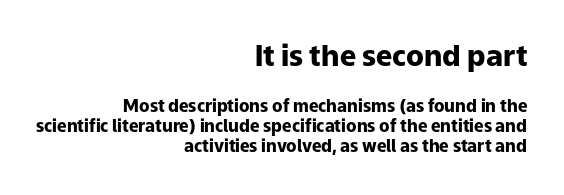
Q: Is the text bold? A: Yes.
Q: Is the text italic (slanted)? A: No, it is upright.
Q: Is the typeface a serif or a sans-serif typeface? A: Sans-serif.
Q: Is the text underlined? A: No.
Q: How is the paragraph aligned? A: Right-aligned.
Q: Is the spacing between letters normal or unusually wide? A: Normal.
Q: Which block of text is set in a larger size, the first (top) or the second (bottom)? A: The first (top) one.
Q: Width (condensed, normal, or wide)? A: Normal.
Q: Stroke contrast? A: Low.
Q: x-height? A: Medium.
Q: Monospaced? A: No.
